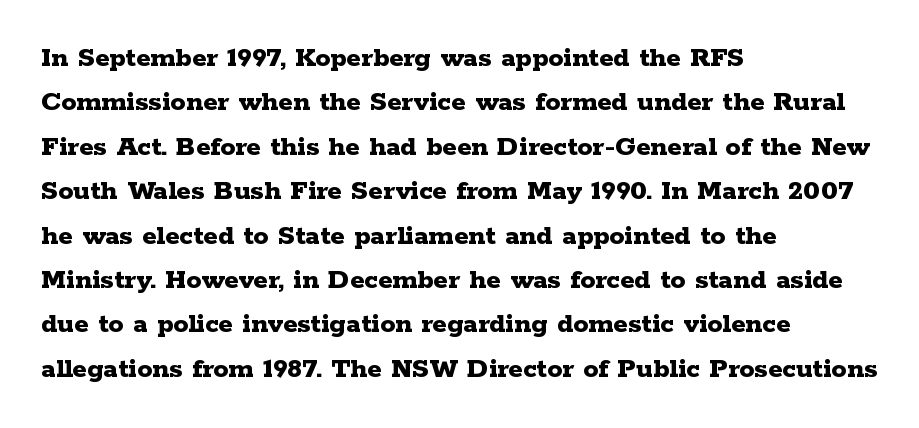
The image shows 30 px bold, wide serif type, upright; set left-aligned, normal line spacing (1.48x), normal letter spacing, not underlined; low stroke contrast and a medium x-height.
